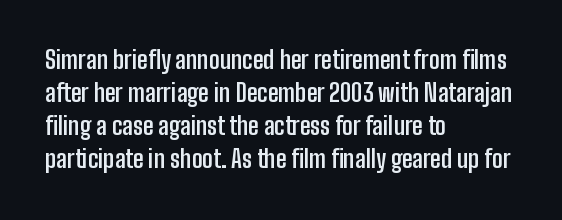
The image shows 24 px bold type, upright; set left-aligned, normal line spacing (1.38x), normal letter spacing, not underlined.
